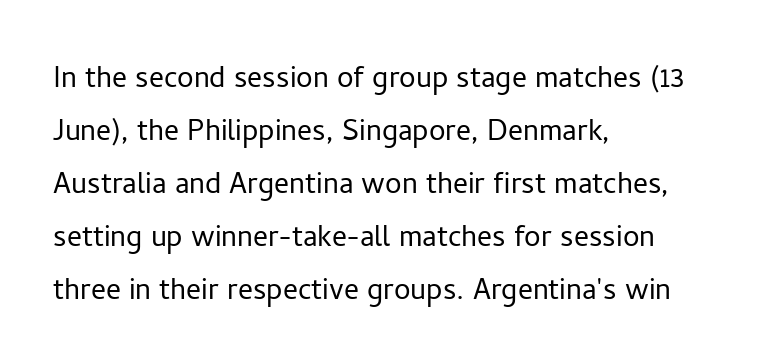
Observe the ordinary spacing: letters are neighbours, not strangers. Think of a printed novel: that variable character pitch is what you see here. This is the regular roman posture of the typeface. Plain, unruled lines of type. Is there much room between lines? A standard amount, neither cramped nor airy. No chunkiness to these letters — they're not bold.
